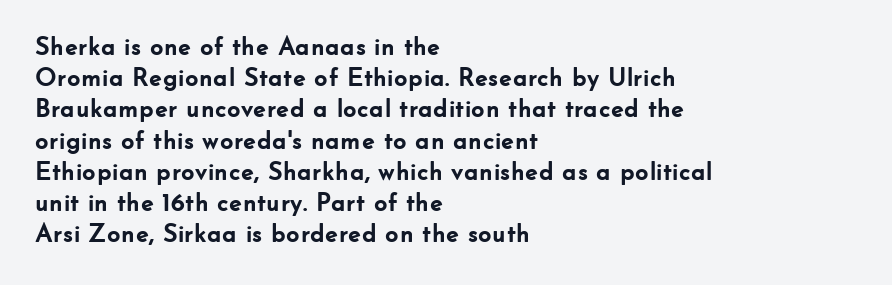
The image shows 26 px bold type, upright; set left-aligned, line spacing 1.2x, normal letter spacing, not underlined.
